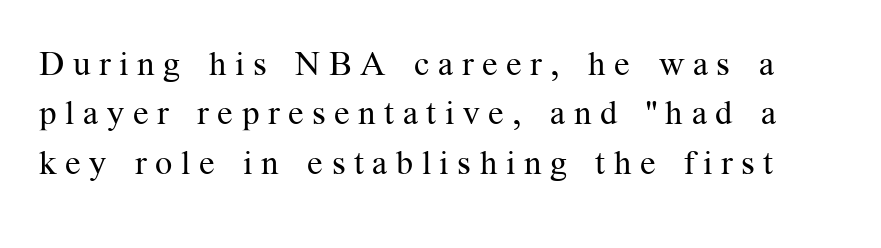
{"serif": "yes", "italic": "no", "bold": "no", "weight": "regular", "width": "normal", "stroke_contrast": "medium", "x_height": "medium", "monospaced": "no", "underline": "no", "line_spacing": "normal", "line_spacing_ratio": 1.45, "letter_spacing": "wide", "letter_spacing_em": 0.25, "glyph_px": 34}
